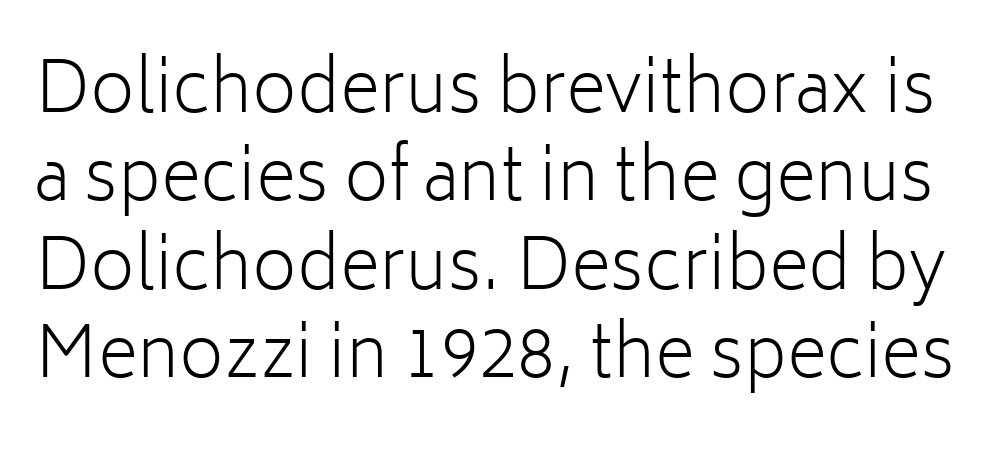
The image shows 69 px light sans-serif type, upright; set normal line spacing (1.28x), normal letter spacing, not underlined; low stroke contrast and a medium x-height.
